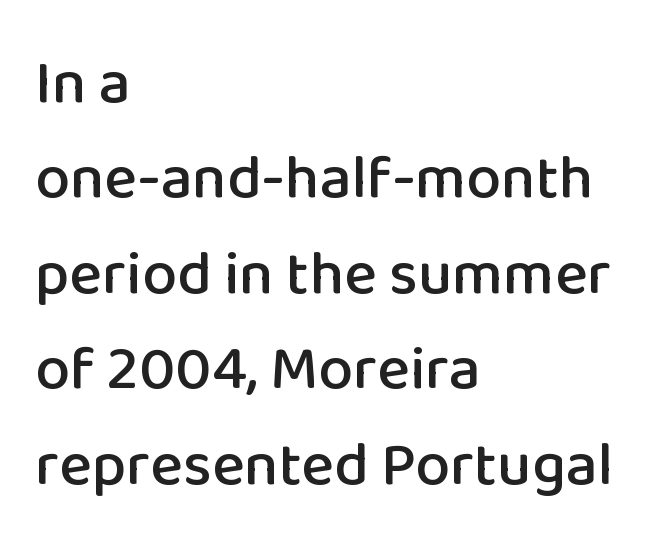
The image shows 62 px sans-serif type, upright; set left-aligned, normal line spacing (1.54x), normal letter spacing, not underlined; low stroke contrast and a medium x-height.
